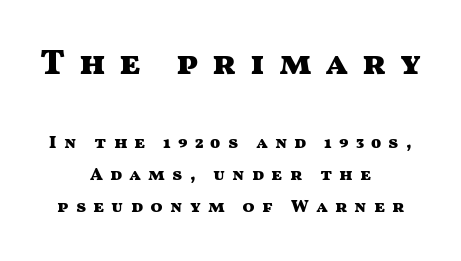
The image shows 35 px heavy, wide sans-serif type, upright; set centered, line spacing 1.78x, unusually wide letter spacing (+0.39 em), not underlined; the first (top) block is 1.94x larger; medium stroke contrast and a medium x-height.
